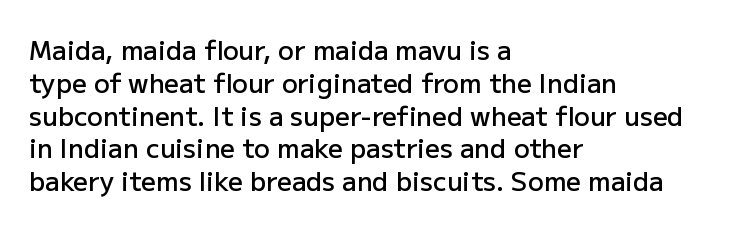
Q: Is the text bold? A: Semi-bold.
Q: Is the text italic (slanted)? A: No, it is upright.
Q: Is the text underlined? A: No.
Q: How is the paragraph aligned? A: Left-aligned.
Q: Is the spacing between letters normal or unusually wide? A: Normal.
Q: Is the spacing between lines tight, normal or loose? A: Normal.
